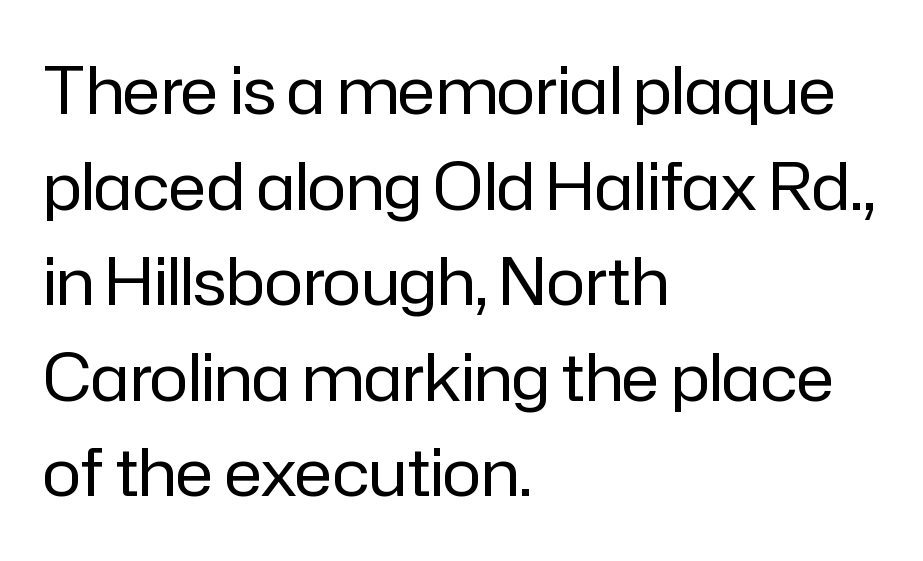
Unlike a traditional serif, this face leaves its strokes unadorned. Compared with typical body copy, the letter spacing here is the same. Honestly, there is no underline to notice here at all. The space between consecutive lines is moderate. Vertical stems look standard width or narrower in stroke.
